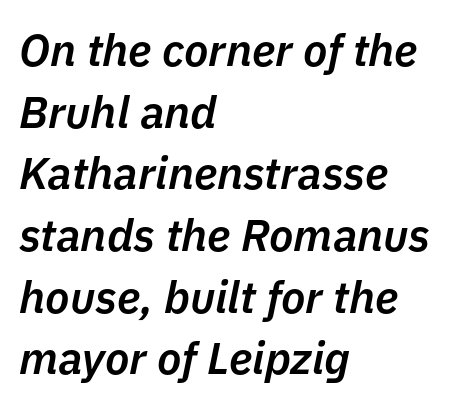
The image shows 45 px semibold type, italic (leaning right); set left-aligned, normal line spacing (1.37x), normal letter spacing, not underlined; low stroke contrast and a medium x-height.
